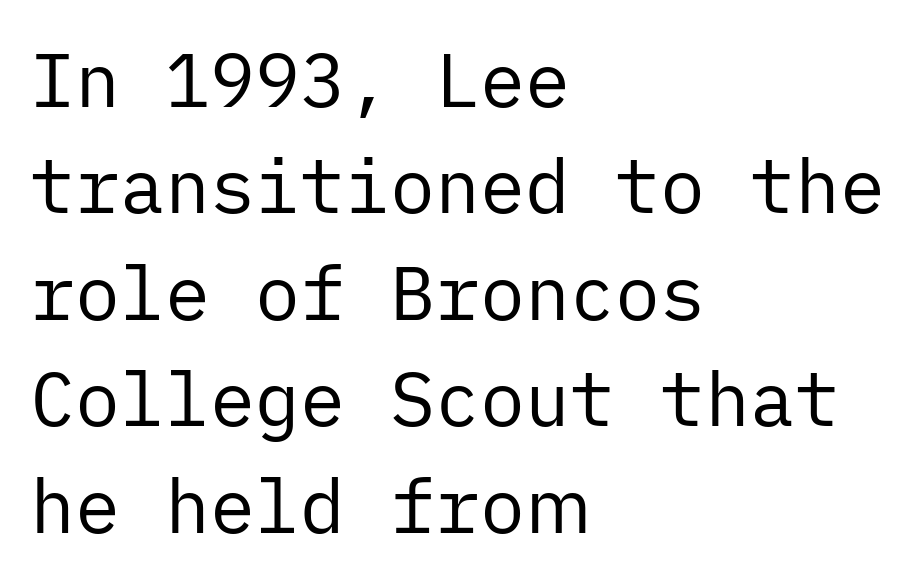
One-word summary of the alignment: left. Stroke thickness stays within the range of a standard reading face or lighter. Posture: upright roman. This rendering leaves character spacing at its baseline value. Examine the stroke ends and you'll find no serifs.
